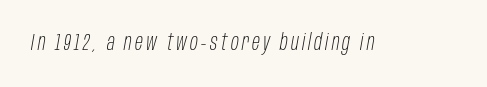
The words here are not underlined. Stroke thickness stays within the range of a standard reading face or lighter. An italicized treatment has been applied to the whole sample.
